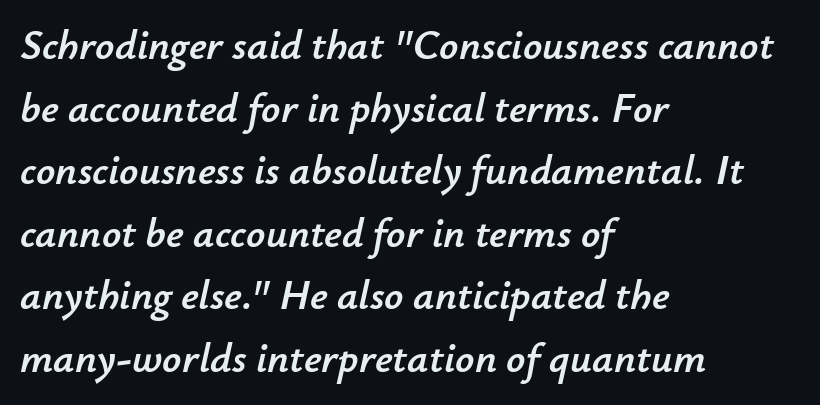
{"italic": "yes", "lean": "right", "slant_degrees": 12, "width": "normal", "stroke_contrast": "low", "x_height": "small", "monospaced": "no", "underline": "no", "align": "left", "line_spacing": "normal", "line_spacing_ratio": 1.49, "letter_spacing": "normal", "letter_spacing_em": 0.0, "glyph_px": 42}
